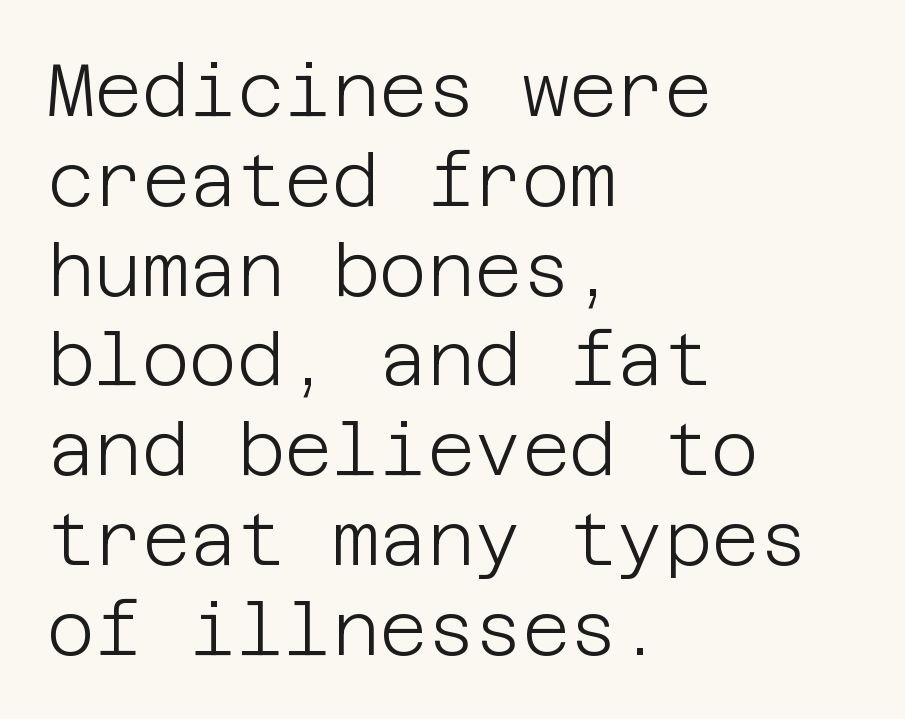
The specimen reads as upright at a glance. The specimen omits any rule beneath the text block's lines. If you drew a ruler down the left edge, every line would touch it. Classification — sans serif. Nothing unusual about the tracking: characters are spaced as the font intends.
